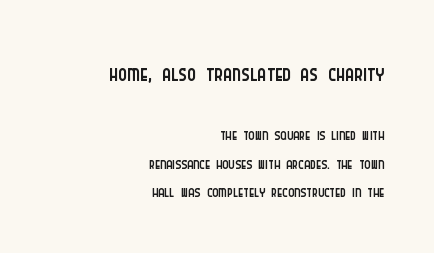
The image shows 34 px light, condensed sans-serif type, upright; set right-aligned, line spacing 1.24x, normal letter spacing, not underlined; the first (top) block is 1.48x larger; low stroke contrast and a large x-height.
